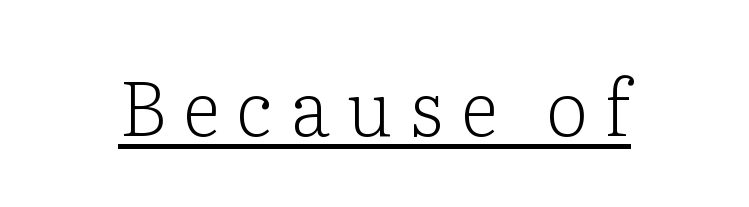
{"serif": "yes", "italic": "no", "bold": "no", "weight": "light", "width": "normal", "stroke_contrast": "low", "x_height": "medium", "monospaced": "no", "underline": "yes", "letter_spacing": "wide", "letter_spacing_em": 0.23, "glyph_px": 76}
